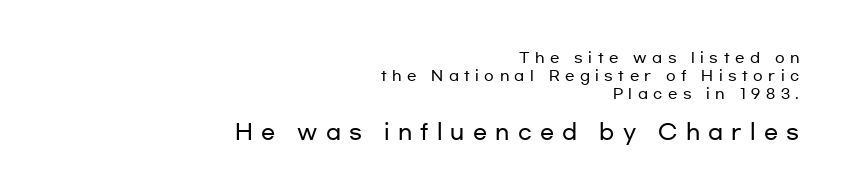
Where is the straight margin? On the right. Reading top to bottom, the characters get bigger at the block break. Italic? Not at all — the glyphs are vertical. The area under the type is left untouched. Each word looks stretched out because of the extra space between its letters.
